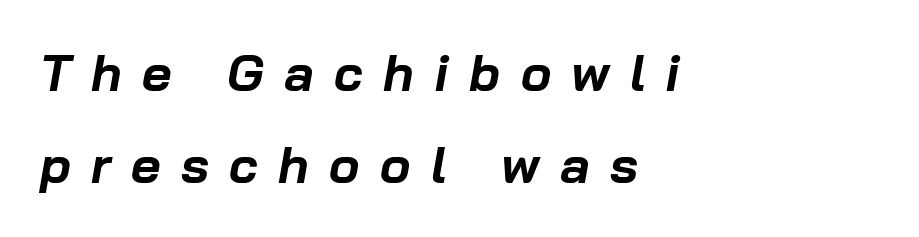
The strip under each line holds only bare page. Is the type bold? Yes — the strokes are clearly thick and heavy. The letterforms stand isolated, each surrounded by extra space. Notice how the passage keeps a crisp vertical edge on the left only. Quick note: italic.
